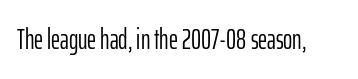
Note: no serifs on the glyphs. You can tell it's not italic because the verticals are truly vertical. On a weight scale, this lands at 450 or below. Rule under the text: the space is simply empty. Is this a fixed-width face? No — the glyphs have proportional, varying widths.
